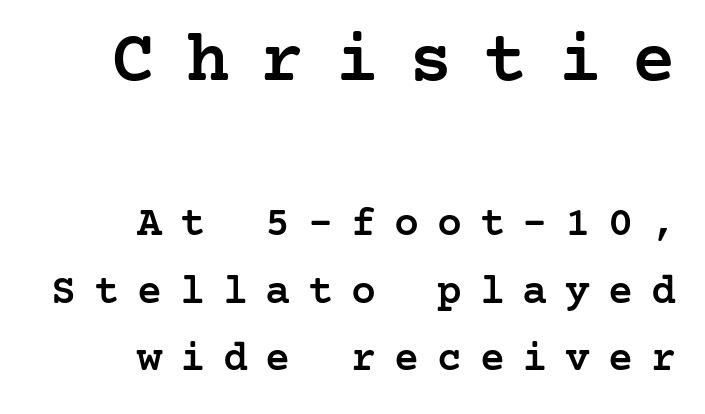
Q: Is the text bold? A: Semi-bold.
Q: Is the text italic (slanted)? A: No, it is upright.
Q: Is the typeface a serif or a sans-serif typeface? A: Serif.
Q: Is the text underlined? A: No.
Q: How is the paragraph aligned? A: Right-aligned.
Q: Is the spacing between letters normal or unusually wide? A: Unusually wide.
Q: Is the spacing between lines tight, normal or loose? A: Normal.
Q: Which block of text is set in a larger size, the first (top) or the second (bottom)? A: The first (top) one.
Q: Width (condensed, normal, or wide)? A: Normal.
Q: Stroke contrast? A: Low.
Q: x-height? A: Medium.
